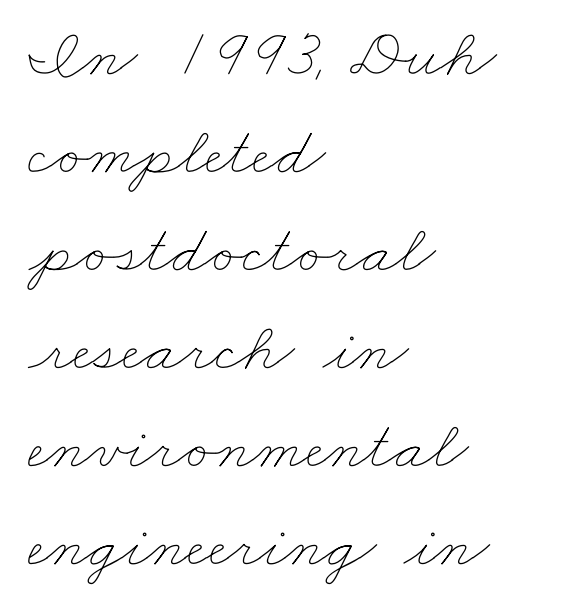
The image shows 69 px thin, wide type; set left-aligned, normal line spacing (1.42x), normal letter spacing, not underlined; low stroke contrast and a small x-height.
